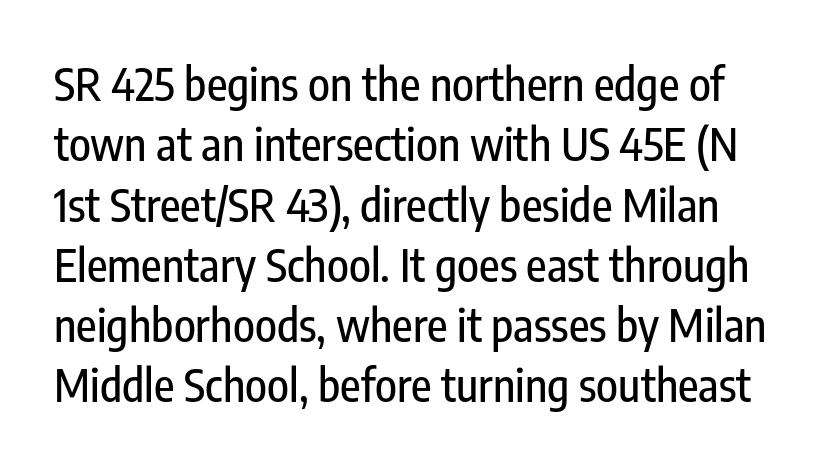
This rendering features lettering with no underline. Looks like regular typesetting: each glyph gets only the width it needs. Is there much room between lines? A standard amount, neither cramped nor airy. Look at the bottom of the vertical strokes: they stop flat, with no serifs. Nope, not italic — everything's standing straight. Spacing between characters is what you'd get straight out of the box.
